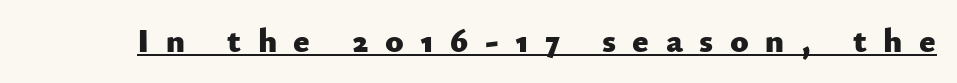
This sample has the flowing, uneven cadence of proportional lettering. Strokes here are thick enough to call this a true bold. The type family on display is of the sans-serif kind. Posture: vertical.
